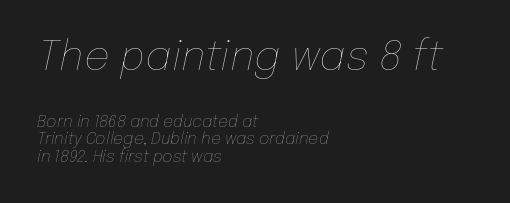
The image shows 41 px thin type, italic (leaning right); set left-aligned, tight line spacing (1.08x), normal letter spacing, not underlined; the first (top) block is 2.56x larger; low stroke contrast and a medium x-height.
